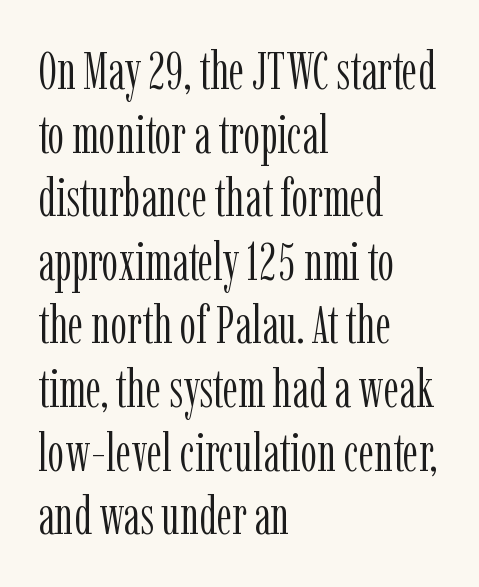
Q: Is the text bold? A: No.
Q: Is the text italic (slanted)? A: No, it is upright.
Q: Is the typeface a serif or a sans-serif typeface? A: Serif.
Q: Is the text underlined? A: No.
Q: How is the paragraph aligned? A: Left-aligned.
Q: Is the spacing between letters normal or unusually wide? A: Normal.
Q: Width (condensed, normal, or wide)? A: Condensed.
Q: Stroke contrast? A: Low.
Q: x-height? A: Medium.
Q: Monospaced? A: No.
